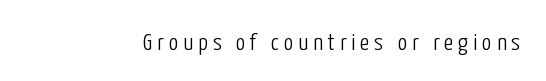
{"italic": "no", "bold": "no", "underline": "no", "letter_spacing": "wide", "letter_spacing_em": 0.21, "glyph_px": 24}
